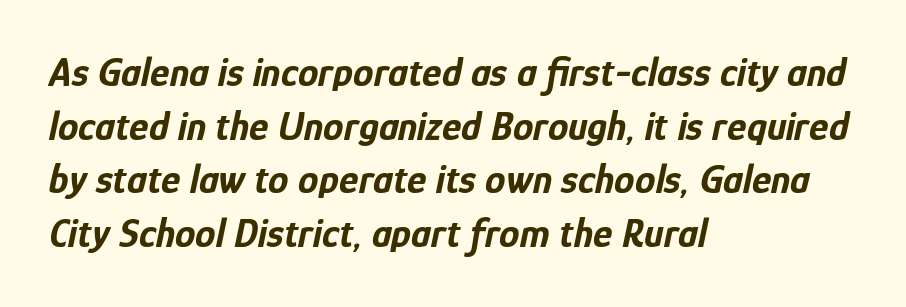
The image shows 41 px bold, condensed type, italic (leaning right); set left-aligned, normal line spacing (1.31x), normal letter spacing, not underlined; low stroke contrast and a medium x-height.
